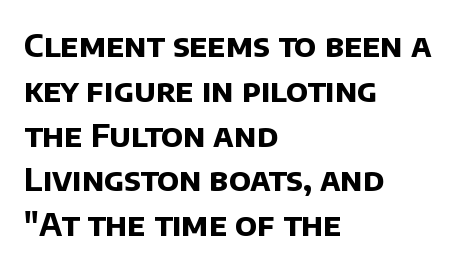
The image shows 32 px bold sans-serif type; set left-aligned, normal line spacing (1.4x), normal letter spacing, not underlined; low stroke contrast and a large x-height.
